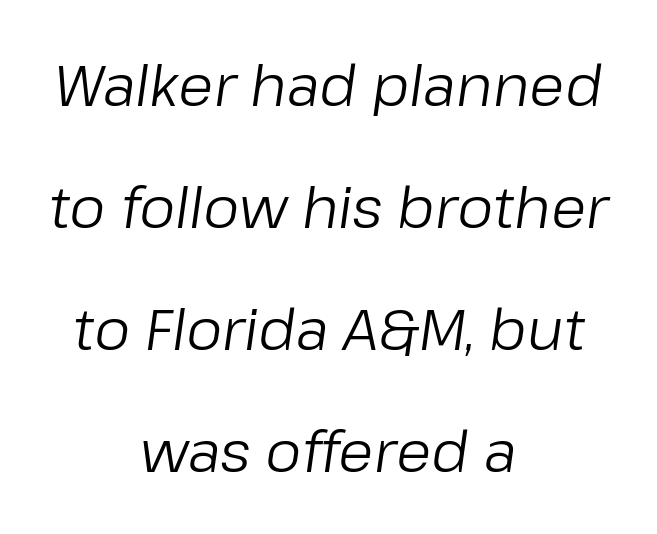
Q: Is the text bold? A: No.
Q: Is the text italic (slanted)? A: Yes, it leans right by about 8 degrees.
Q: Is the text underlined? A: No.
Q: How is the paragraph aligned? A: Centered.
Q: Is the spacing between letters normal or unusually wide? A: Normal.
Q: Is the spacing between lines tight, normal or loose? A: Loose.
Q: Width (condensed, normal, or wide)? A: Normal.
Q: Stroke contrast? A: Low.
Q: x-height? A: Medium.
Q: Monospaced? A: No.
